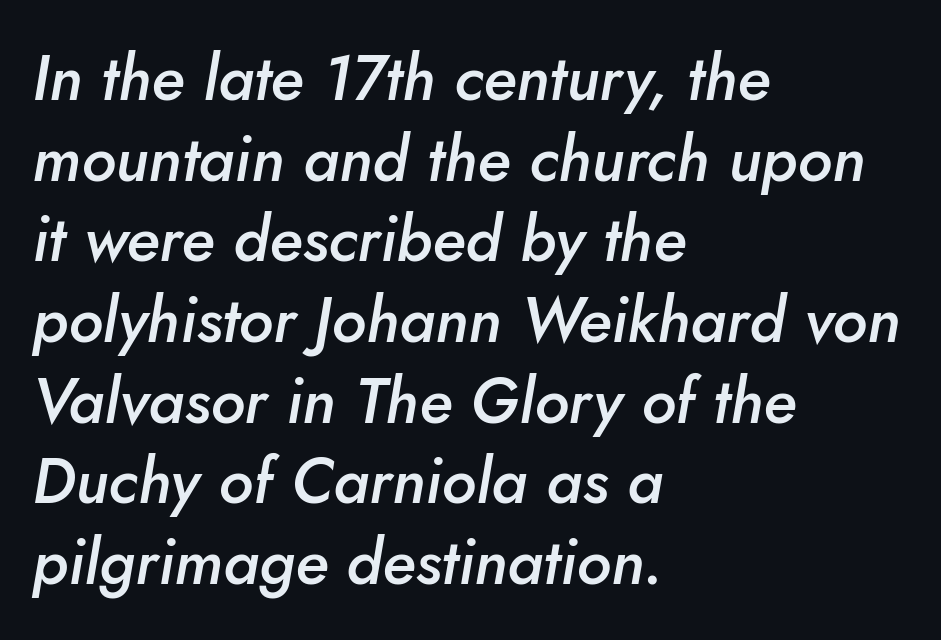
Does extra space separate the letters? No, they use regular spacing. When letters slant like this, we call the style italic. The space directly below the letters is spotless. These lines carry some extra weight — a demibold, not a full bold. Every row of glyphs begins at an identical x-position on the left. One glance says typical: line gaps are just what's usual.
